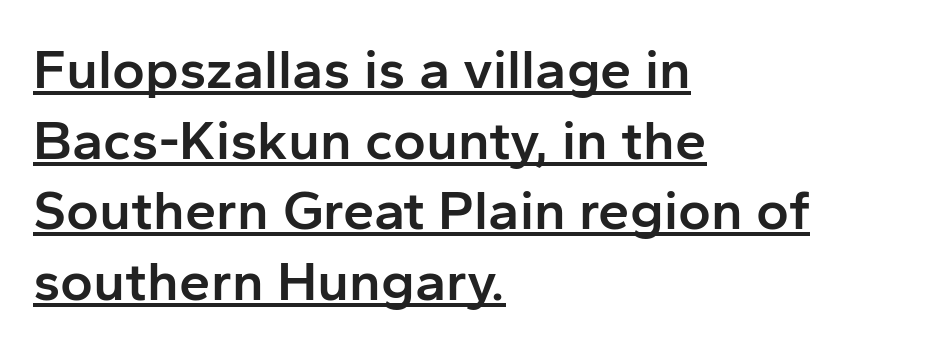
{"serif": "no", "italic": "no", "bold": "semi", "weight": "semibold", "width": "normal", "stroke_contrast": "low", "x_height": "medium", "monospaced": "no", "underline": "yes", "align": "left", "line_spacing": "normal", "line_spacing_ratio": 1.26, "letter_spacing": "normal", "letter_spacing_em": 0.0, "glyph_px": 56}
